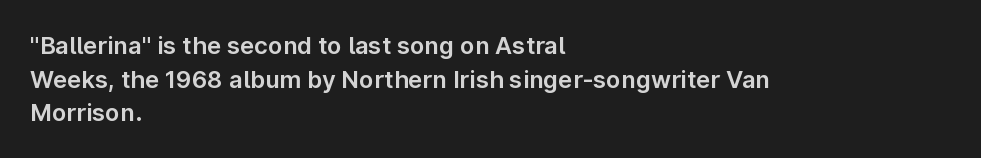
Q: Is the text italic (slanted)? A: No, it is upright.
Q: Is the text underlined? A: No.
Q: How is the paragraph aligned? A: Left-aligned.
Q: Is the spacing between letters normal or unusually wide? A: Normal.
Q: Is the spacing between lines tight, normal or loose? A: Normal.
